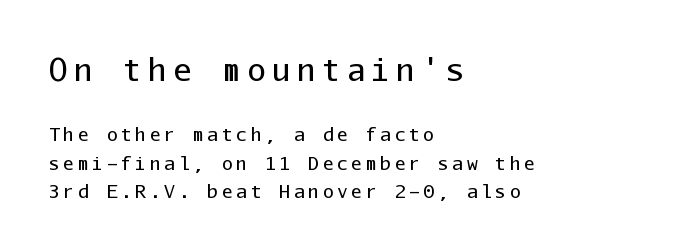
Q: Is the text bold? A: No.
Q: Is the text italic (slanted)? A: No, it is upright.
Q: Is the typeface a serif or a sans-serif typeface? A: Sans-serif.
Q: Is the text underlined? A: No.
Q: How is the paragraph aligned? A: Left-aligned.
Q: Is the spacing between letters normal or unusually wide? A: Unusually wide.
Q: Is the spacing between lines tight, normal or loose? A: Normal.
Q: Which block of text is set in a larger size, the first (top) or the second (bottom)? A: The first (top) one.
Q: Width (condensed, normal, or wide)? A: Normal.
Q: Stroke contrast? A: Low.
Q: x-height? A: Medium.
Q: Monospaced? A: Yes.
